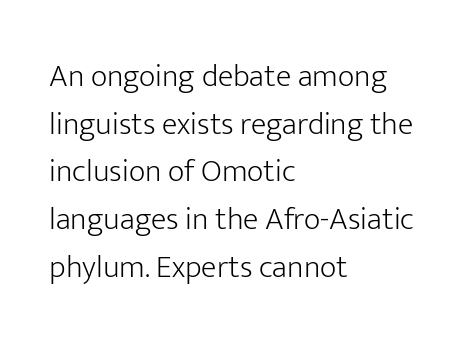
Q: Is the text bold? A: No.
Q: Is the text italic (slanted)? A: No, it is upright.
Q: Is the typeface a serif or a sans-serif typeface? A: Sans-serif.
Q: Is the text underlined? A: No.
Q: How is the paragraph aligned? A: Left-aligned.
Q: Is the spacing between letters normal or unusually wide? A: Normal.
Q: Is the spacing between lines tight, normal or loose? A: Normal.
Q: Width (condensed, normal, or wide)? A: Normal.
Q: Stroke contrast? A: Low.
Q: x-height? A: Medium.
Q: Monospaced? A: No.
